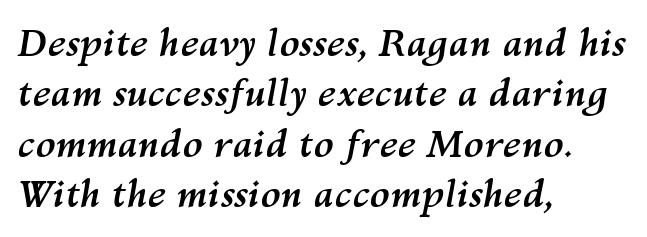
A student would call this left alignment; a typographer would say flush left, rag right. The passage shown is emphatically bold. Is there much room between lines? A standard amount, neither cramped nor airy. Looks like regular typesetting: each glyph gets only the width it needs.
